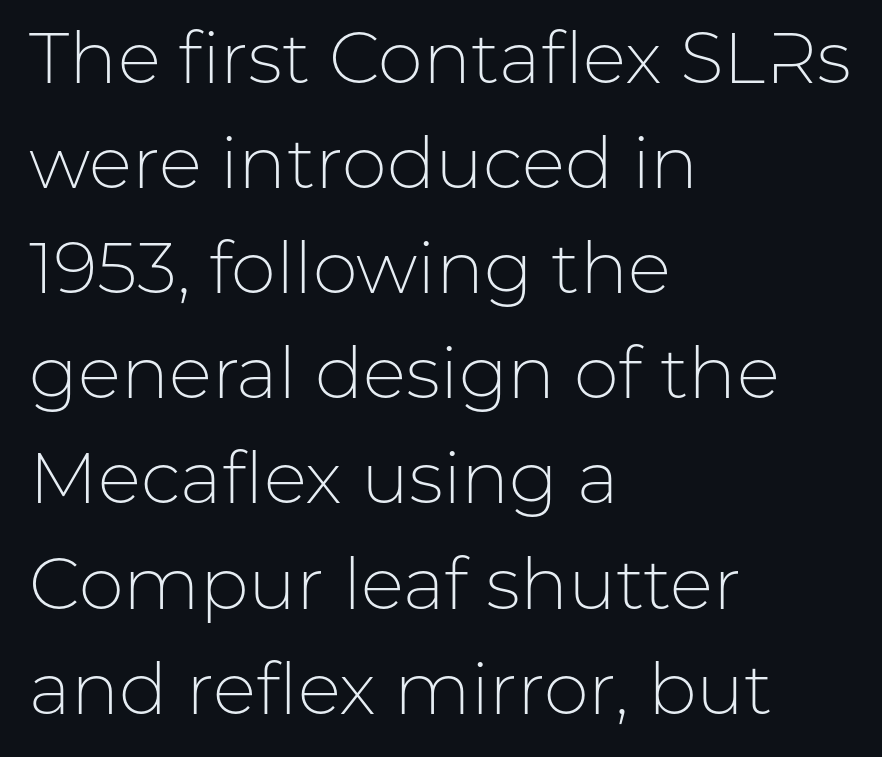
{"serif": "no", "italic": "no", "bold": "no", "weight": "light", "width": "normal", "stroke_contrast": "low", "x_height": "medium", "monospaced": "no", "underline": "no", "align": "left", "line_spacing": "normal", "line_spacing_ratio": 1.46, "letter_spacing": "normal", "letter_spacing_em": 0.0, "glyph_px": 72}
